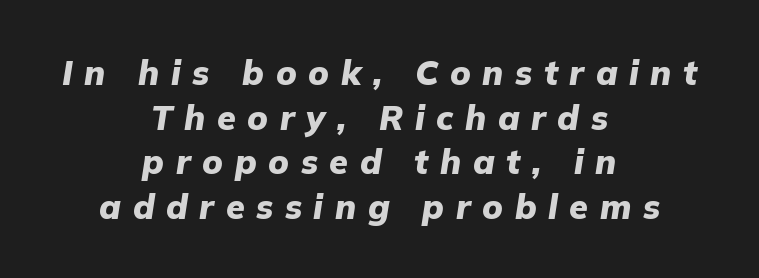
{"italic": "yes", "lean": "right", "slant_degrees": 9, "bold": "yes", "weight": "heavy", "width": "normal", "stroke_contrast": "low", "x_height": "medium", "monospaced": "no", "underline": "no", "align": "center", "line_spacing": "normal", "line_spacing_ratio": 1.31, "letter_spacing": "wide", "letter_spacing_em": 0.34, "glyph_px": 34}
